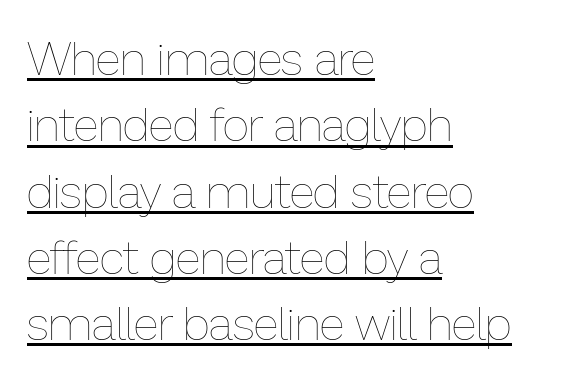
The image shows 47 px thin type, upright; set left-aligned, normal line spacing (1.41x), normal letter spacing, underlined; low stroke contrast and a medium x-height.
